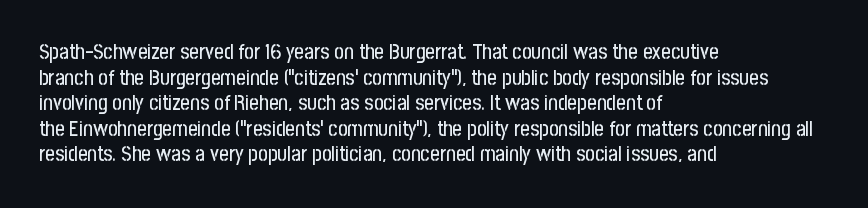
The image shows 21 px text type, upright; set left-aligned, line spacing 1.22x, normal letter spacing, not underlined.
